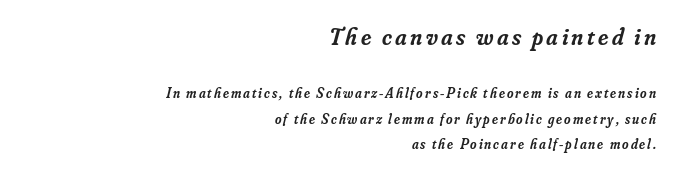
The image shows 24 px text type, italic (leaning right); set right-aligned, line spacing 1.83x, not underlined; the first (top) block is 1.71x larger.
